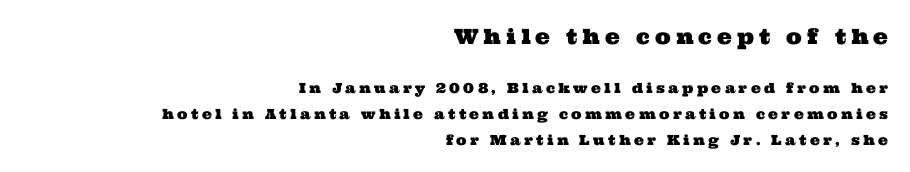
{"underline": "no", "align": "right", "line_spacing_ratio": 1.87, "letter_spacing": "wide", "letter_spacing_em": 0.24, "larger_block": "first", "size_ratio": 1.5, "glyph_px": 21}
